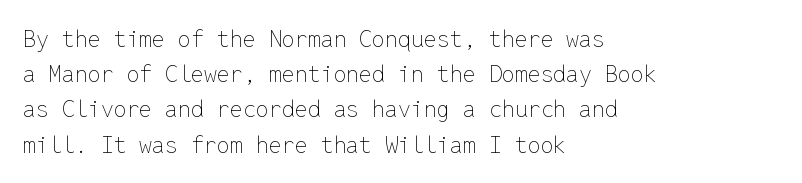
Q: Is the text bold? A: No.
Q: Is the text italic (slanted)? A: No, it is upright.
Q: Is the text underlined? A: No.
Q: How is the paragraph aligned? A: Left-aligned.
Q: Is the spacing between letters normal or unusually wide? A: Normal.
Q: Is the spacing between lines tight, normal or loose? A: Normal.
